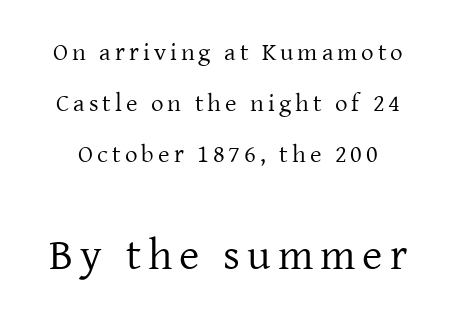
Q: Is the text bold? A: No.
Q: Is the text italic (slanted)? A: No, it is upright.
Q: Is the typeface a serif or a sans-serif typeface? A: Serif.
Q: Is the text underlined? A: No.
Q: Is the spacing between lines tight, normal or loose? A: Loose.
Q: Which block of text is set in a larger size, the first (top) or the second (bottom)? A: The second (bottom) one.
Q: Width (condensed, normal, or wide)? A: Normal.
Q: Stroke contrast? A: Low.
Q: x-height? A: Medium.
Q: Monospaced? A: No.
